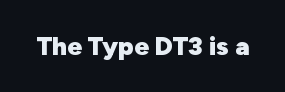
Only glyphs here, with clear space below each row. Rendered with straight, roman letterforms. The glyphs have the mass of a bold cut. Observe the ordinary spacing: letters are neighbours, not strangers.
